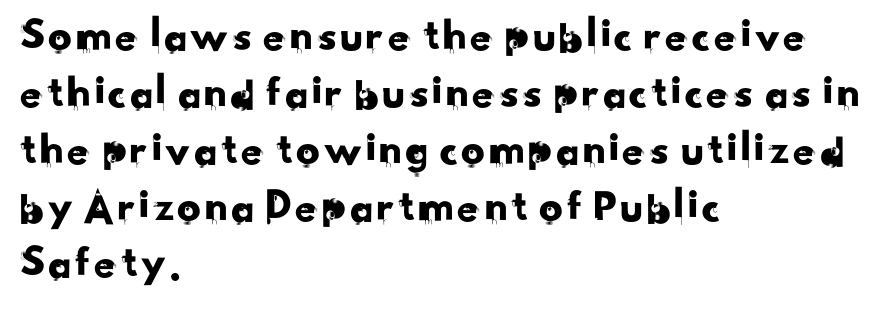
The image shows 47 px sans-serif type; set left-aligned, line spacing 1.21x, normal letter spacing, not underlined; low stroke contrast and a small x-height.
